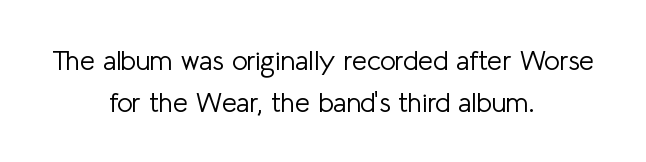
Q: Is the text bold? A: No.
Q: Is the text italic (slanted)? A: No, it is upright.
Q: Is the text underlined? A: No.
Q: How is the paragraph aligned? A: Centered.
Q: Is the spacing between letters normal or unusually wide? A: Normal.
Q: Is the spacing between lines tight, normal or loose? A: Normal.
